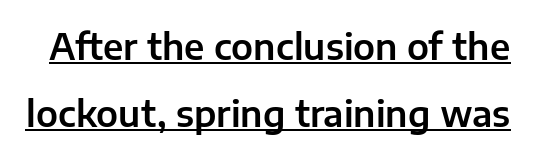
The image shows 35 px sans-serif type, upright; set loose line spacing (1.92x), normal letter spacing, underlined; low stroke contrast and a medium x-height.
